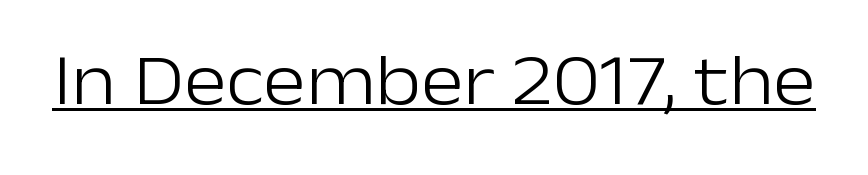
The image shows 73 px light sans-serif type, upright; set normal letter spacing, underlined; low stroke contrast and a medium x-height.
